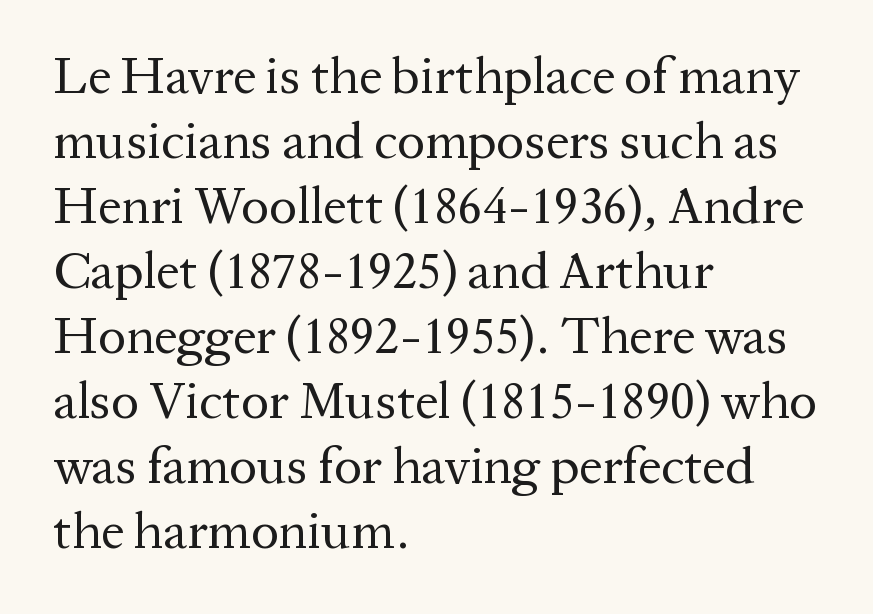
The image shows 52 px regular-weight serif type, upright; set left-aligned, normal line spacing (1.25x), normal letter spacing, not underlined; medium stroke contrast and a medium x-height.
